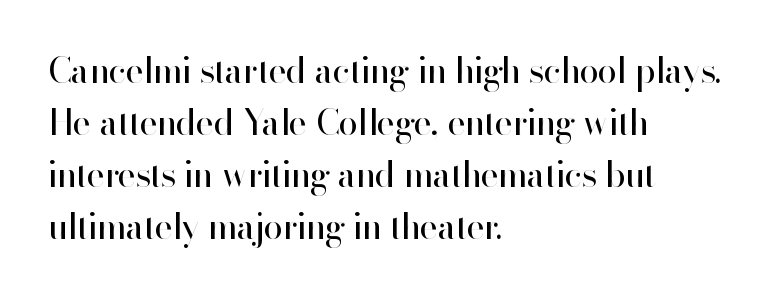
The image shows 35 px regular-weight sans-serif type, upright; set left-aligned, normal line spacing (1.49x), normal letter spacing, not underlined; high stroke contrast and a small x-height.
